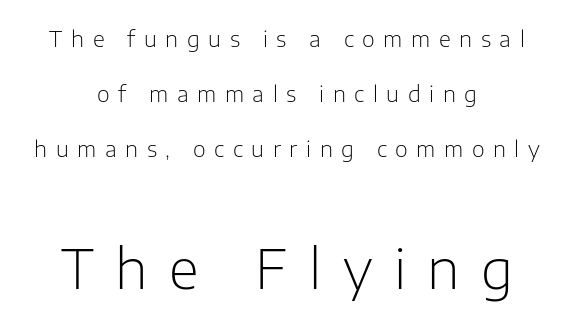
The image shows 55 px light sans-serif type, upright; set centered, loose line spacing (2.49x), unusually wide letter spacing (+0.39 em), not underlined; the second (bottom) block is 2.5x larger; low stroke contrast and a medium x-height.
